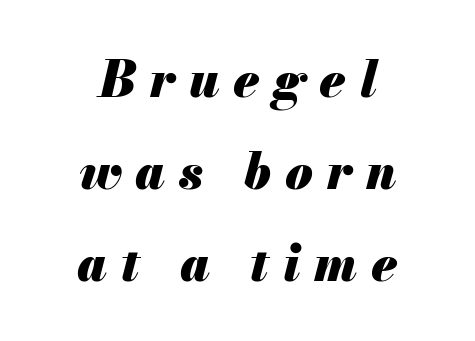
{"italic": "yes", "lean": "right", "slant_degrees": 13, "bold": "yes", "weight": "heavy", "width": "normal", "stroke_contrast": "medium", "x_height": "small", "monospaced": "no", "underline": "no", "align": "center", "line_spacing_ratio": 1.84, "letter_spacing": "wide", "letter_spacing_em": 0.28, "glyph_px": 50}
